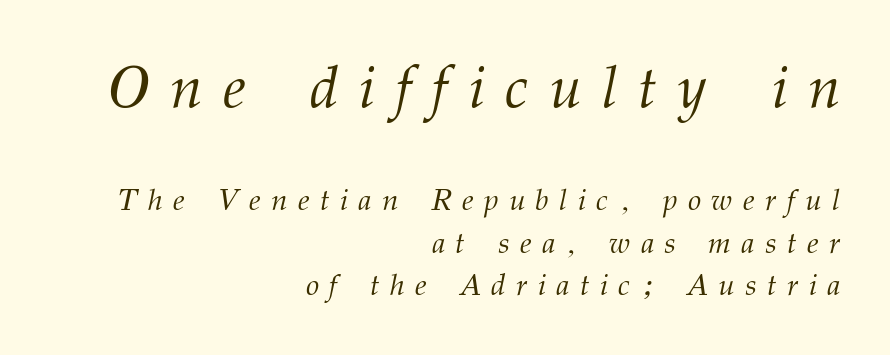
Q: Is the text bold? A: No.
Q: Is the text italic (slanted)? A: Yes, it leans right by about 12 degrees.
Q: Is the typeface a serif or a sans-serif typeface? A: Serif.
Q: Is the text underlined? A: No.
Q: How is the paragraph aligned? A: Right-aligned.
Q: Is the spacing between letters normal or unusually wide? A: Unusually wide.
Q: Is the spacing between lines tight, normal or loose? A: Normal.
Q: Which block of text is set in a larger size, the first (top) or the second (bottom)? A: The first (top) one.
Q: Width (condensed, normal, or wide)? A: Normal.
Q: Stroke contrast? A: Medium.
Q: x-height? A: Medium.
Q: Monospaced? A: No.
